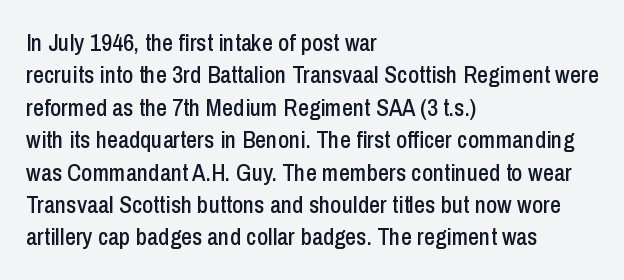
Q: Is the text italic (slanted)? A: No, it is upright.
Q: Is the text underlined? A: No.
Q: How is the paragraph aligned? A: Left-aligned.
Q: Is the spacing between letters normal or unusually wide? A: Normal.
Q: Is the spacing between lines tight, normal or loose? A: Normal.
